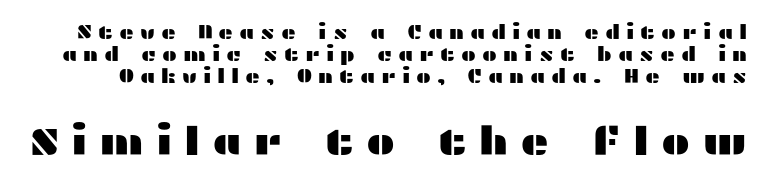
{"serif": "no", "italic": "no", "width": "wide", "stroke_contrast": "medium", "x_height": "medium", "monospaced": "no", "underline": "no", "line_spacing": "tight", "line_spacing_ratio": 1.1, "letter_spacing": "wide", "letter_spacing_em": 0.3, "larger_block": "second", "size_ratio": 1.95, "glyph_px": 39}
